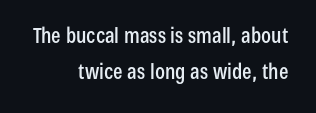
{"italic": "no", "underline": "no", "align": "right", "line_spacing": "normal", "line_spacing_ratio": 1.7, "letter_spacing": "normal", "letter_spacing_em": 0.0, "glyph_px": 21}
